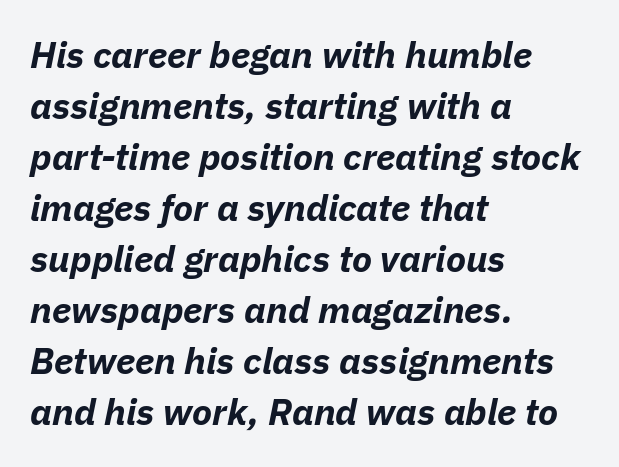
{"italic": "yes", "lean": "right", "slant_degrees": 11, "bold": "yes", "weight": "bold", "width": "normal", "stroke_contrast": "low", "x_height": "medium", "monospaced": "no", "underline": "no", "align": "left", "line_spacing": "normal", "line_spacing_ratio": 1.38, "letter_spacing": "normal", "letter_spacing_em": 0.0, "glyph_px": 37}
